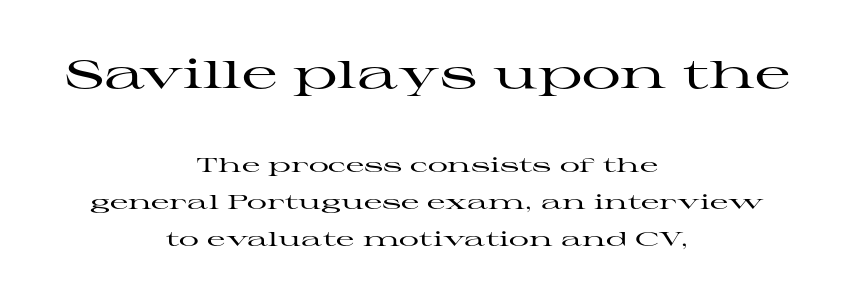
Q: Is the text italic (slanted)? A: No, it is upright.
Q: Is the typeface a serif or a sans-serif typeface? A: Serif.
Q: Is the text underlined? A: No.
Q: How is the paragraph aligned? A: Centered.
Q: Is the spacing between letters normal or unusually wide? A: Normal.
Q: Which block of text is set in a larger size, the first (top) or the second (bottom)? A: The first (top) one.
Q: Width (condensed, normal, or wide)? A: Wide.
Q: Stroke contrast? A: High.
Q: x-height? A: Medium.
Q: Monospaced? A: No.
